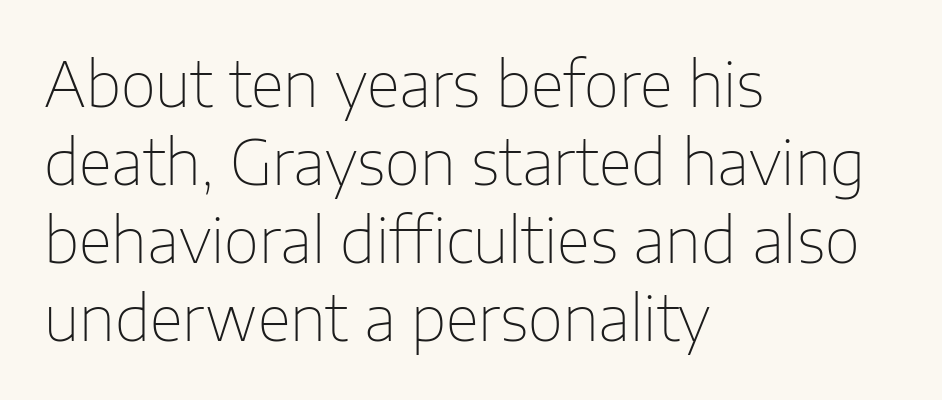
Q: Is the text bold? A: No.
Q: Is the text italic (slanted)? A: No, it is upright.
Q: Is the typeface a serif or a sans-serif typeface? A: Sans-serif.
Q: Is the text underlined? A: No.
Q: How is the paragraph aligned? A: Left-aligned.
Q: Is the spacing between letters normal or unusually wide? A: Normal.
Q: Is the spacing between lines tight, normal or loose? A: Normal.
Q: Width (condensed, normal, or wide)? A: Normal.
Q: Stroke contrast? A: Low.
Q: x-height? A: Medium.
Q: Monospaced? A: No.
